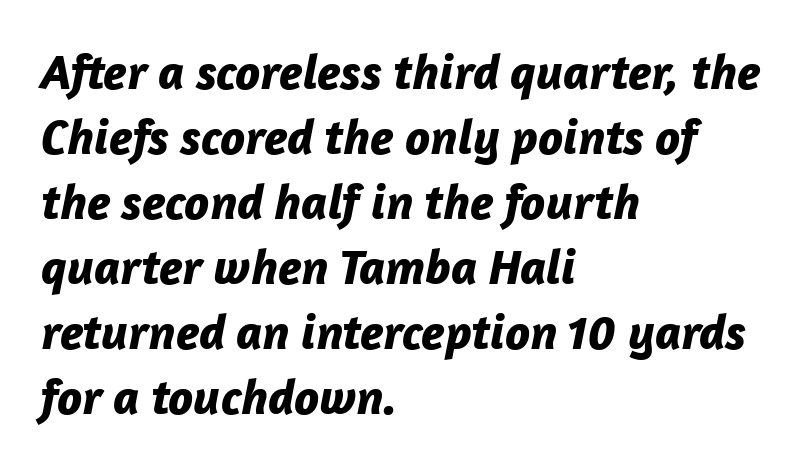
The face used here is proportionally spaced, like ordinary book or web type. Has an underline been added? It has not. The rendering uses a moderate line-height, typical for paragraphs. Compared with typical body copy, the letter spacing here is the same.
